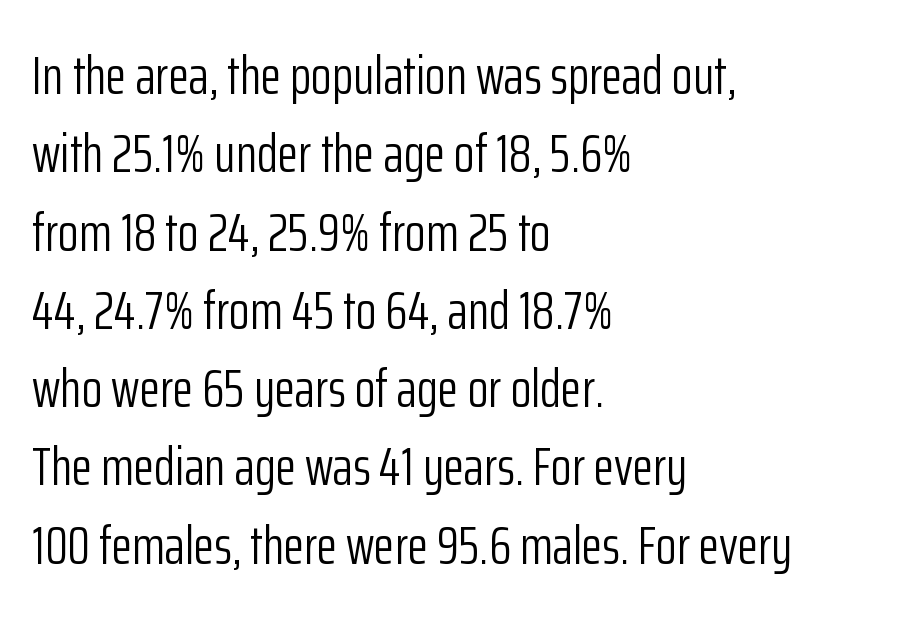
The zone under the glyphs is completely vacant. Look at the tracking — it's just the regular setting, nothing added. Notice how the passage keeps a crisp vertical edge on the left only. The letters carry no serifs — their stems end cleanly without finishing strokes.
